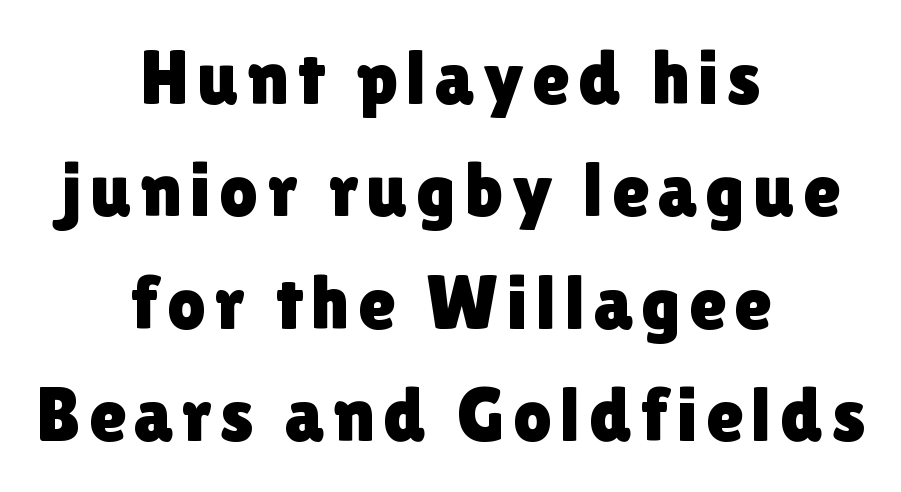
Regarding leading, the lines here are spaced in the standard way. Observe the absence of serifs on each vertical stroke in this sample. Think of a printed novel: that variable character pitch is what you see here. No word sits above an underline. The lines in this sample share a center point and differ in where they start and stop.
